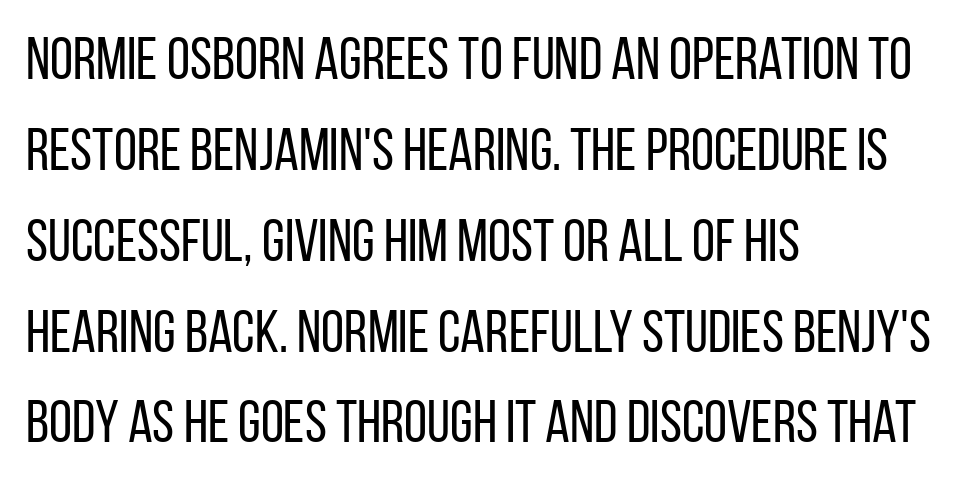
{"serif": "no", "italic": "no", "bold": "no", "weight": "regular", "width": "condensed", "stroke_contrast": "low", "x_height": "large", "monospaced": "no", "underline": "no", "align": "left", "line_spacing": "normal", "line_spacing_ratio": 1.54, "letter_spacing": "normal", "letter_spacing_em": 0.0, "glyph_px": 59}
